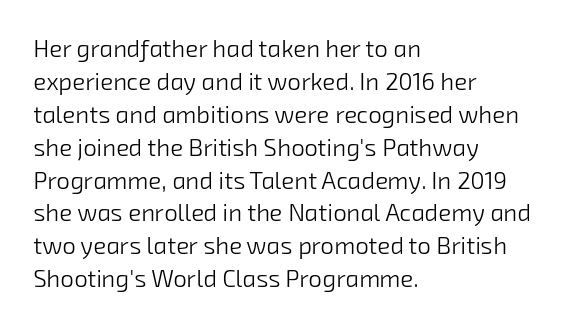
{"bold": "no", "underline": "no", "align": "left", "line_spacing": "normal", "line_spacing_ratio": 1.37, "letter_spacing": "normal", "letter_spacing_em": 0.0, "glyph_px": 24}
